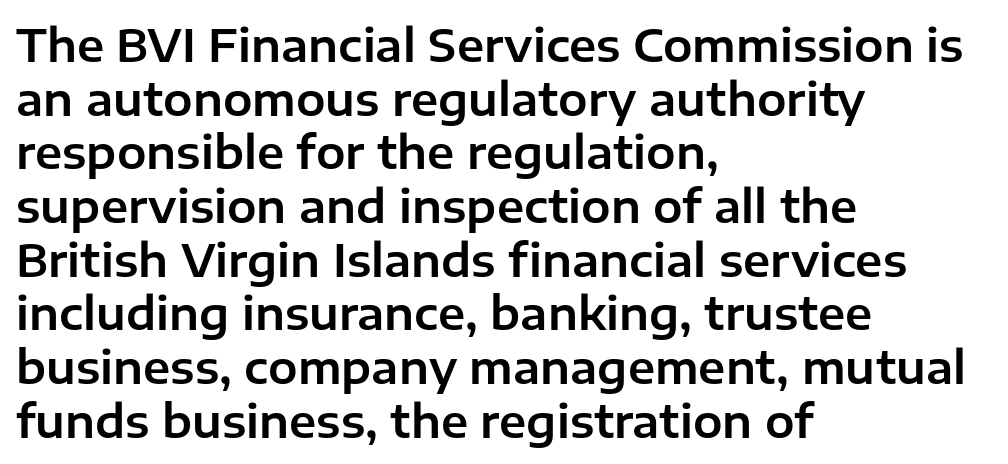
Q: Is the text italic (slanted)? A: No, it is upright.
Q: Is the typeface a serif or a sans-serif typeface? A: Sans-serif.
Q: Is the text underlined? A: No.
Q: How is the paragraph aligned? A: Left-aligned.
Q: Is the spacing between letters normal or unusually wide? A: Normal.
Q: Width (condensed, normal, or wide)? A: Normal.
Q: Stroke contrast? A: Low.
Q: x-height? A: Medium.
Q: Monospaced? A: No.
